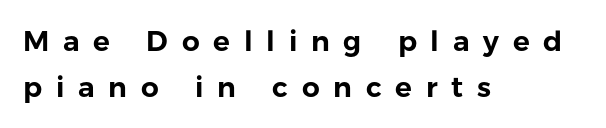
No feet cap the strokes, marking this as sans-serif type. Proportional: the letters do not fall into vertical columns. The passage shown stacks its lines at a standard gap. The baseline area is clear. The horizontal fit of the characters is loose and conspicuously gappy.
